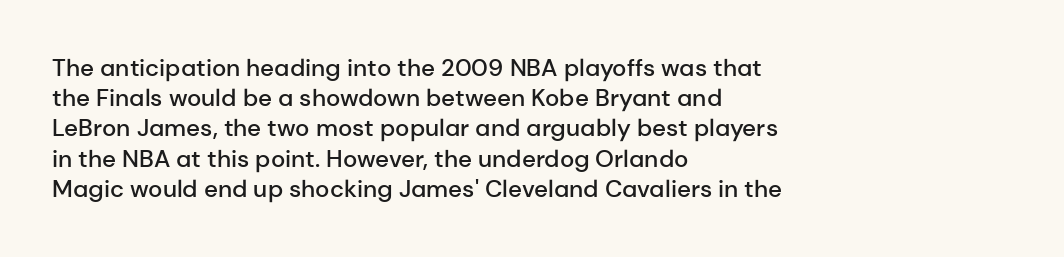
Q: Is the text bold? A: Semi-bold.
Q: Is the text italic (slanted)? A: No, it is upright.
Q: Is the text underlined? A: No.
Q: How is the paragraph aligned? A: Left-aligned.
Q: Is the spacing between letters normal or unusually wide? A: Normal.
Q: Is the spacing between lines tight, normal or loose? A: Normal.
